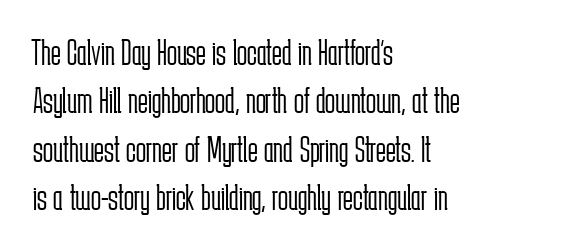
{"serif": "no", "italic": "no", "bold": "no", "weight": "light", "width": "condensed", "stroke_contrast": "low", "x_height": "medium", "monospaced": "no", "underline": "no", "align": "left", "line_spacing": "normal", "line_spacing_ratio": 1.31, "letter_spacing": "normal", "letter_spacing_em": 0.0, "glyph_px": 37}
